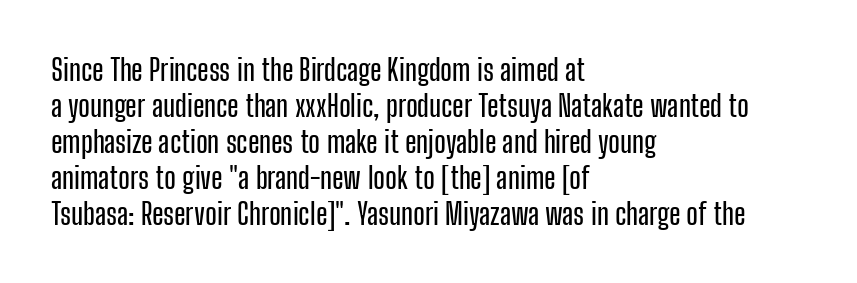
Q: Is the text italic (slanted)? A: No, it is upright.
Q: Is the typeface a serif or a sans-serif typeface? A: Sans-serif.
Q: Is the text underlined? A: No.
Q: How is the paragraph aligned? A: Left-aligned.
Q: Is the spacing between letters normal or unusually wide? A: Normal.
Q: Width (condensed, normal, or wide)? A: Condensed.
Q: Stroke contrast? A: Low.
Q: x-height? A: Medium.
Q: Monospaced? A: No.
